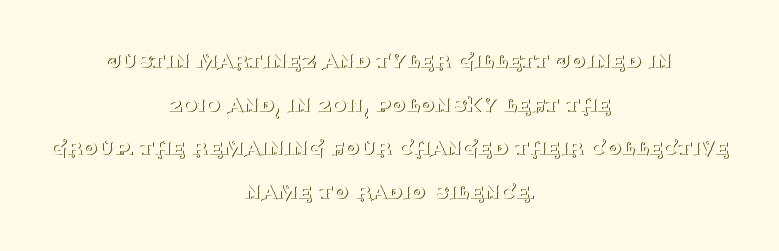
Q: Is the text bold? A: No.
Q: Is the text italic (slanted)? A: No, it is upright.
Q: Is the text underlined? A: No.
Q: How is the paragraph aligned? A: Centered.
Q: Is the spacing between letters normal or unusually wide? A: Normal.
